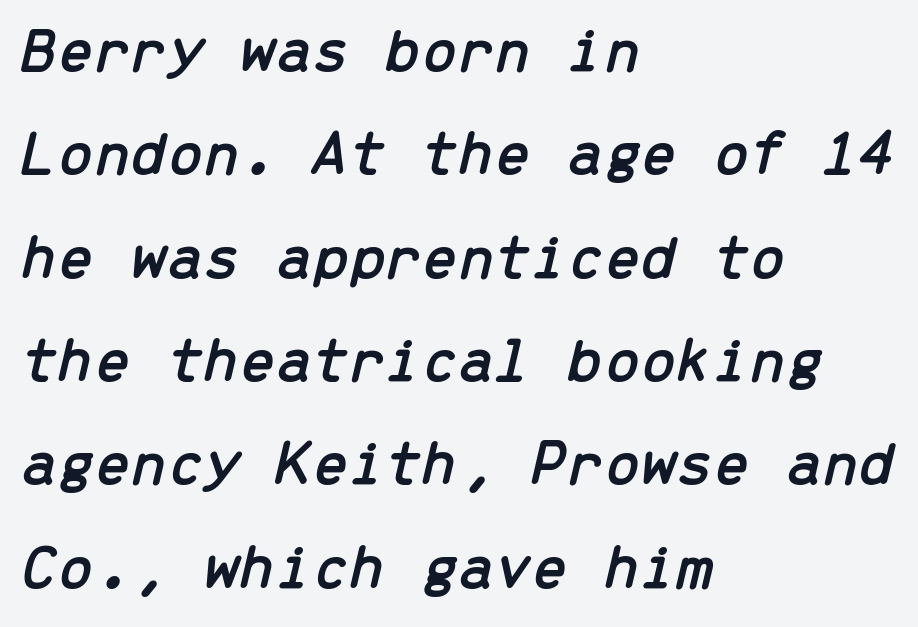
Q: Is the text italic (slanted)? A: Yes, it leans right by about 13 degrees.
Q: Is the text underlined? A: No.
Q: How is the paragraph aligned? A: Left-aligned.
Q: Is the spacing between letters normal or unusually wide? A: Normal.
Q: Is the spacing between lines tight, normal or loose? A: Normal.
Q: Width (condensed, normal, or wide)? A: Normal.
Q: Stroke contrast? A: Low.
Q: x-height? A: Medium.
Q: Monospaced? A: Yes.
